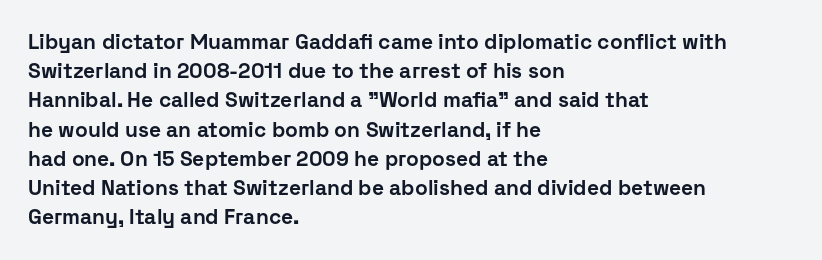
When letters stand straight like this, we call the style roman or upright. Line starts are locked; line ends wander. Quick note: underline off. Words appear dense and cohesive because spacing is normal. A normal amount of white space separates one row of letters from the next.
